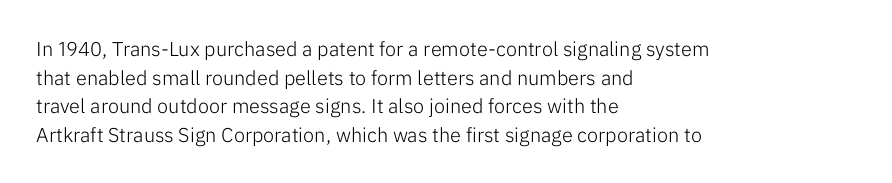
{"italic": "no", "bold": "no", "underline": "no", "align": "left", "line_spacing": "normal", "line_spacing_ratio": 1.43, "letter_spacing": "normal", "letter_spacing_em": 0.0, "glyph_px": 20}
